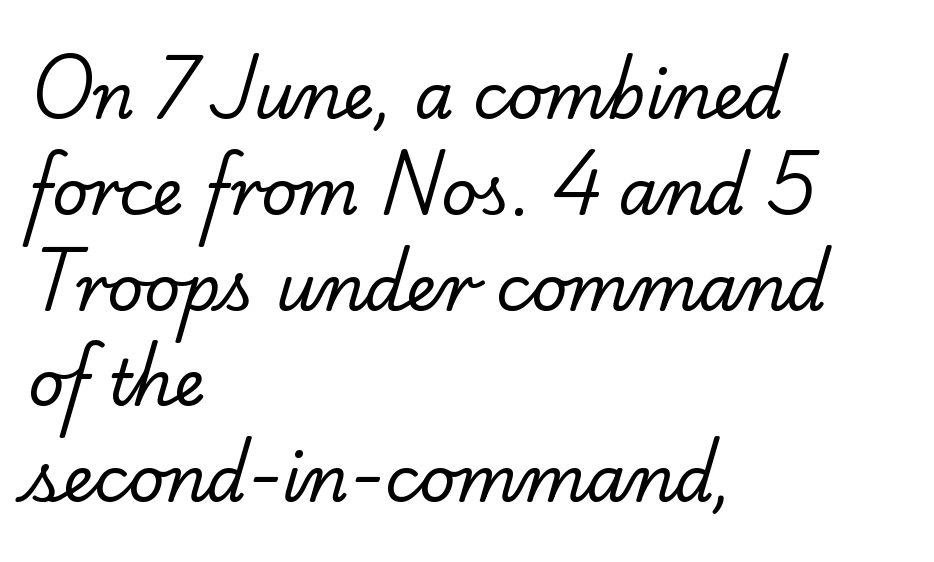
{"bold": "no", "weight": "regular", "width": "normal", "stroke_contrast": "low", "x_height": "small", "monospaced": "no", "underline": "no", "align": "left", "line_spacing": "normal", "line_spacing_ratio": 1.52, "letter_spacing": "normal", "letter_spacing_em": 0.0, "glyph_px": 63}
